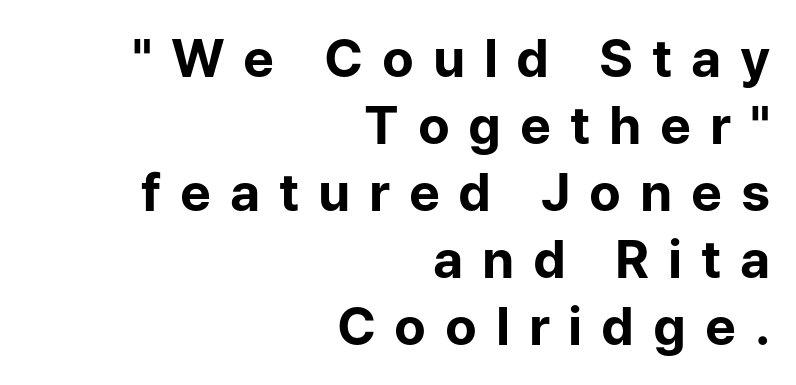
{"serif": "no", "italic": "no", "bold": "yes", "weight": "bold", "width": "normal", "stroke_contrast": "low", "x_height": "medium", "monospaced": "no", "underline": "no", "align": "right", "line_spacing": "normal", "line_spacing_ratio": 1.29, "letter_spacing": "wide", "letter_spacing_em": 0.36, "glyph_px": 52}
